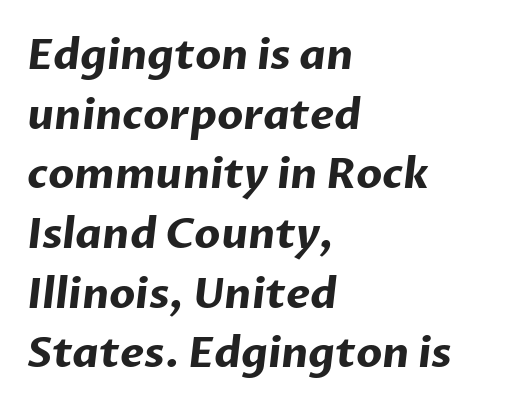
{"serif": "no", "bold": "yes", "weight": "bold", "width": "normal", "stroke_contrast": "low", "x_height": "medium", "monospaced": "no", "underline": "no", "align": "left", "line_spacing": "normal", "line_spacing_ratio": 1.42, "letter_spacing": "normal", "letter_spacing_em": 0.0, "glyph_px": 42}
